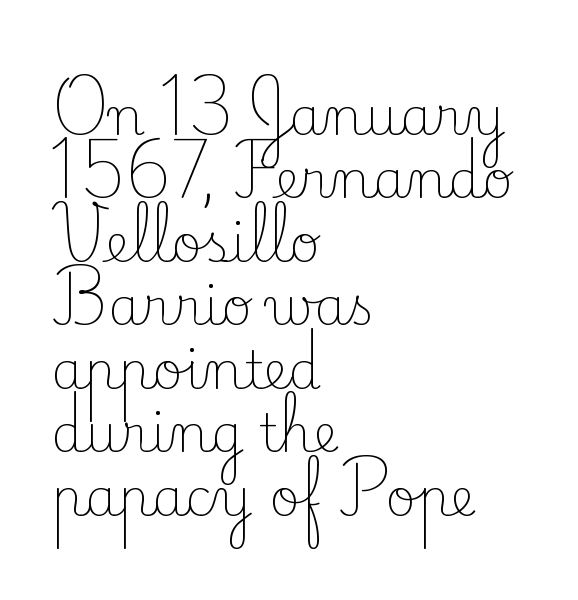
{"serif": "yes", "italic": "no", "bold": "no", "weight": "light", "width": "normal", "stroke_contrast": "low", "x_height": "small", "monospaced": "no", "underline": "no", "align": "left", "line_spacing_ratio": 1.22, "letter_spacing": "normal", "letter_spacing_em": 0.0, "glyph_px": 52}
